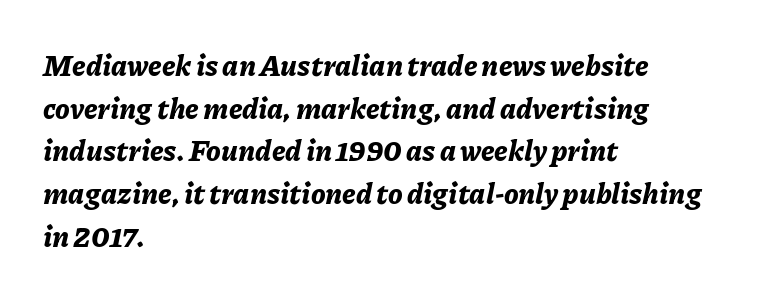
Q: Is the text bold? A: Yes.
Q: Is the text italic (slanted)? A: Yes, it leans right by about 11 degrees.
Q: Is the text underlined? A: No.
Q: How is the paragraph aligned? A: Left-aligned.
Q: Is the spacing between letters normal or unusually wide? A: Normal.
Q: Is the spacing between lines tight, normal or loose? A: Normal.
Q: Width (condensed, normal, or wide)? A: Normal.
Q: Stroke contrast? A: Low.
Q: x-height? A: Medium.
Q: Monospaced? A: No.
